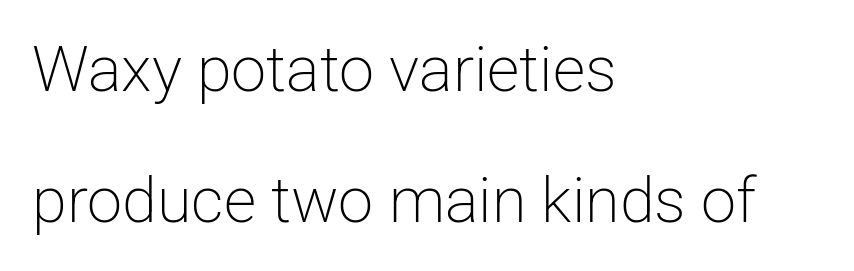
Q: Is the text bold? A: No.
Q: Is the text italic (slanted)? A: No, it is upright.
Q: Is the typeface a serif or a sans-serif typeface? A: Sans-serif.
Q: Is the text underlined? A: No.
Q: How is the paragraph aligned? A: Left-aligned.
Q: Is the spacing between letters normal or unusually wide? A: Normal.
Q: Is the spacing between lines tight, normal or loose? A: Loose.
Q: Width (condensed, normal, or wide)? A: Normal.
Q: Stroke contrast? A: Low.
Q: x-height? A: Medium.
Q: Monospaced? A: No.
